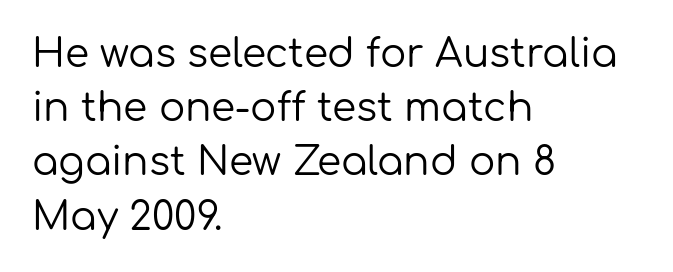
{"serif": "no", "italic": "no", "bold": "no", "weight": "regular", "width": "normal", "stroke_contrast": "low", "x_height": "medium", "monospaced": "no", "underline": "no", "align": "left", "line_spacing": "normal", "line_spacing_ratio": 1.39, "letter_spacing": "normal", "letter_spacing_em": 0.0, "glyph_px": 39}
